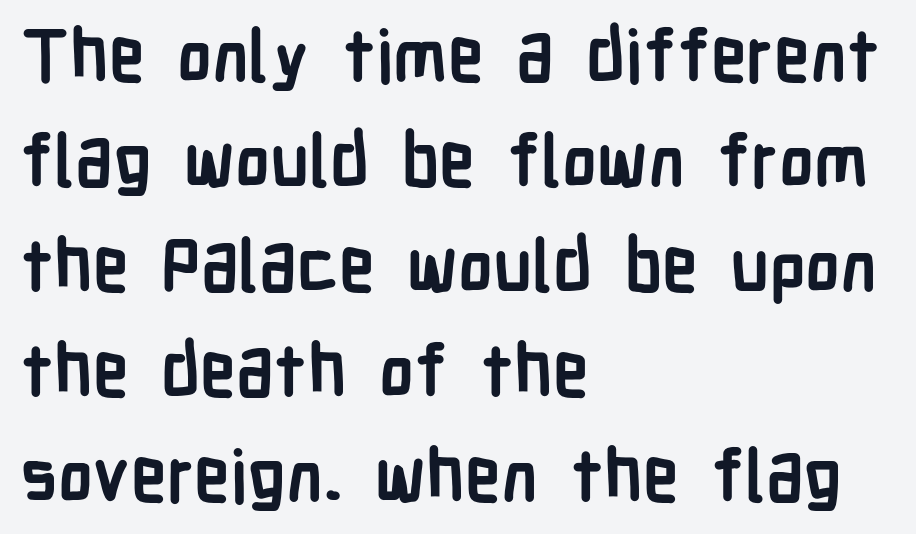
The image shows 72 px semibold, condensed sans-serif type, upright; set left-aligned, normal line spacing (1.46x), normal letter spacing, not underlined; low stroke contrast and a medium x-height.
